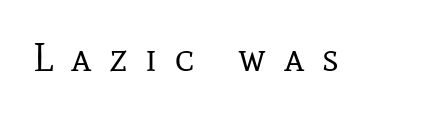
{"serif": "yes", "italic": "no", "bold": "no", "weight": "regular", "width": "normal", "stroke_contrast": "low", "x_height": "medium", "monospaced": "no", "underline": "no", "letter_spacing": "wide", "letter_spacing_em": 0.45, "glyph_px": 39}
